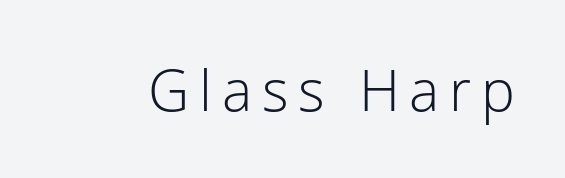
Q: Is the text bold? A: No.
Q: Is the text italic (slanted)? A: No, it is upright.
Q: Is the typeface a serif or a sans-serif typeface? A: Sans-serif.
Q: Is the text underlined? A: No.
Q: Width (condensed, normal, or wide)? A: Normal.
Q: Stroke contrast? A: Low.
Q: x-height? A: Medium.
Q: Monospaced? A: No.
